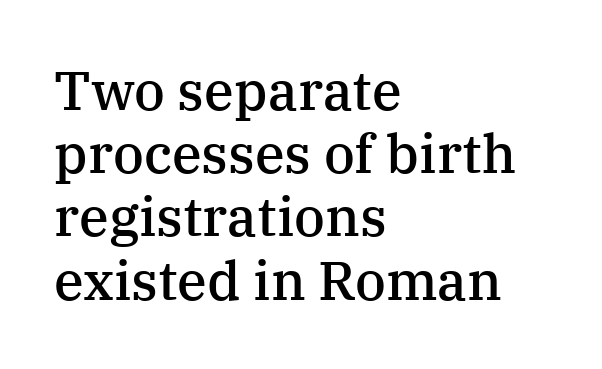
Q: Is the text bold? A: Semi-bold.
Q: Is the text italic (slanted)? A: No, it is upright.
Q: Is the typeface a serif or a sans-serif typeface? A: Serif.
Q: Is the text underlined? A: No.
Q: How is the paragraph aligned? A: Left-aligned.
Q: Is the spacing between letters normal or unusually wide? A: Normal.
Q: Width (condensed, normal, or wide)? A: Normal.
Q: Stroke contrast? A: Medium.
Q: x-height? A: Medium.
Q: Monospaced? A: No.
